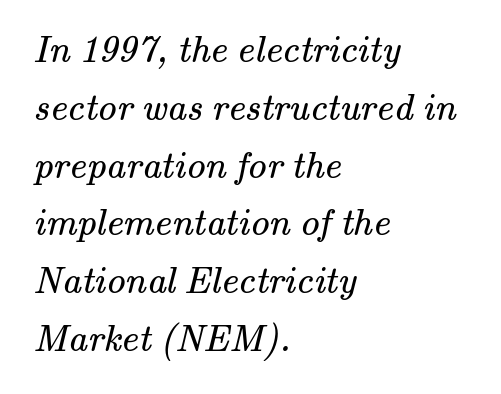
{"serif": "yes", "bold": "no", "weight": "regular", "width": "normal", "stroke_contrast": "medium", "x_height": "small", "monospaced": "no", "underline": "no", "align": "left", "line_spacing": "normal", "line_spacing_ratio": 1.52, "letter_spacing": "normal", "letter_spacing_em": 0.0, "glyph_px": 38}
